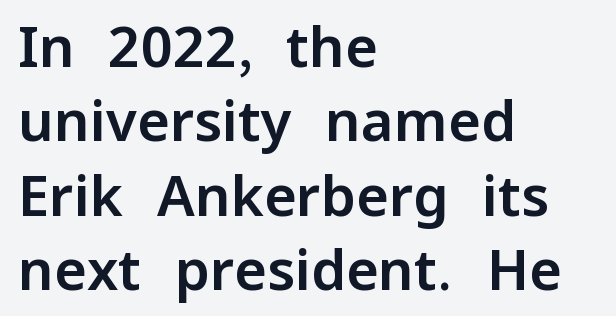
You can tell from the bare stems that sans-serif type was used. Has an underline been added? It has not. Each word holds together tightly as a unit, with standard inter-letter gaps. When letters stand straight like this, we call the style roman or upright. A typesetter would call this proportional, since set widths differ per character. Every row of glyphs begins at an identical x-position on the left.
